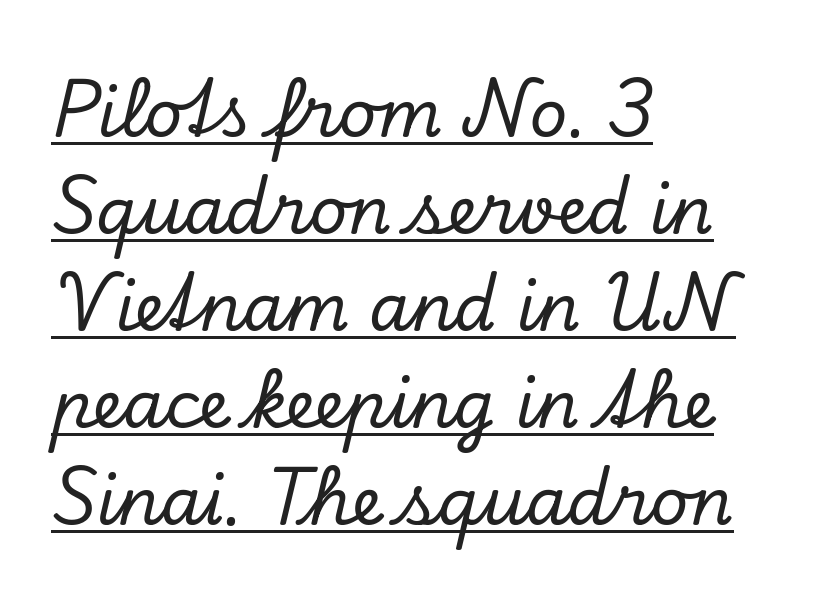
Q: Is the text italic (slanted)? A: Yes, it leans right by about 13 degrees.
Q: Is the typeface a serif or a sans-serif typeface? A: Serif.
Q: Is the text underlined? A: Yes.
Q: How is the paragraph aligned? A: Left-aligned.
Q: Is the spacing between letters normal or unusually wide? A: Normal.
Q: Is the spacing between lines tight, normal or loose? A: Normal.
Q: Width (condensed, normal, or wide)? A: Normal.
Q: Stroke contrast? A: Low.
Q: x-height? A: Small.
Q: Monospaced? A: No.
